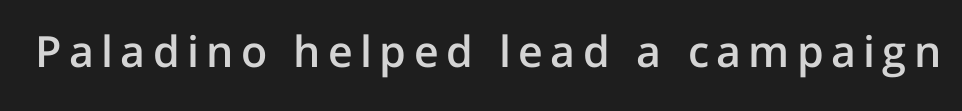
The font's upright variant was chosen for this text. Each letter keeps its own natural width here, so spacing adapts to shape. The typesetting leans somewhat heavy: a semibold. This rendering employs a face without finishing strokes, i.e., a sans-serif.
